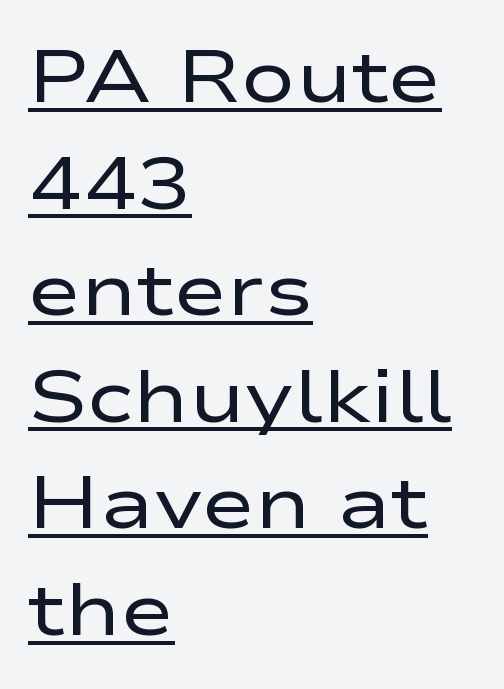
A typesetter would call this leading conventional body-copy spacing. Students, note that the glyphs here touch the page at normal intervals. These lines are composed in type without serifs. On a weight scale, this lands at 450 or below. A continuous stroke trails under the words, as in a hyperlink. You can tell it's not italic because the verticals are truly vertical.
